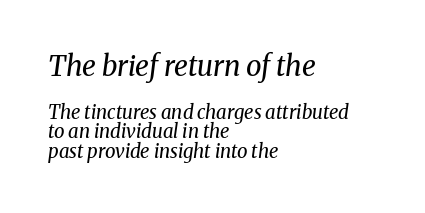
A bare baseline throughout the passage. Spacing between characters is what you'd get straight out of the box. The block of text is dense from top to bottom, with scant space between rows. A student would call this left alignment; a typographer would say flush left, rag right.
